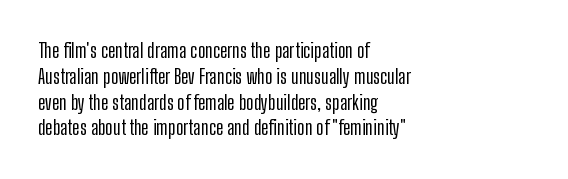
Is there any slant? The stems are plumb. Clear beneath every line of the passage. Nobody touched the tracking dial on this one. Line beginnings align vertically; line endings do not. One glance says typical: line gaps are just what's usual.
